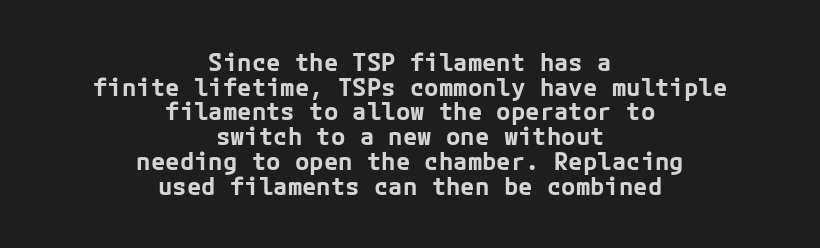
Q: Is the text bold? A: Yes.
Q: Is the text italic (slanted)? A: No, it is upright.
Q: Is the text underlined? A: No.
Q: How is the paragraph aligned? A: Centered.
Q: Is the spacing between letters normal or unusually wide? A: Normal.
Q: Is the spacing between lines tight, normal or loose? A: Tight.
